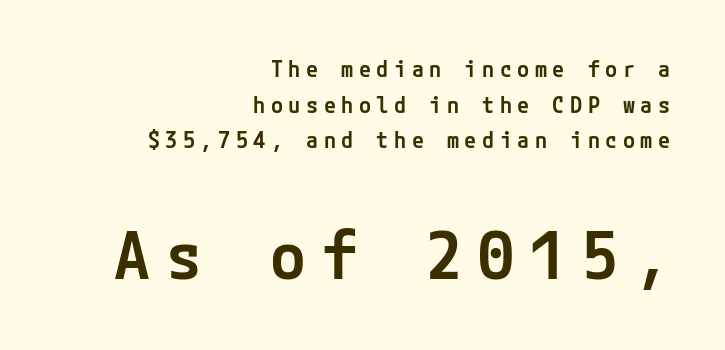
Q: Is the text bold? A: Semi-bold.
Q: Is the text italic (slanted)? A: No, it is upright.
Q: Is the typeface a serif or a sans-serif typeface? A: Sans-serif.
Q: Is the text underlined? A: No.
Q: How is the paragraph aligned? A: Right-aligned.
Q: Is the spacing between letters normal or unusually wide? A: Unusually wide.
Q: Is the spacing between lines tight, normal or loose? A: Normal.
Q: Which block of text is set in a larger size, the first (top) or the second (bottom)? A: The second (bottom) one.
Q: Width (condensed, normal, or wide)? A: Normal.
Q: Stroke contrast? A: Low.
Q: x-height? A: Medium.
